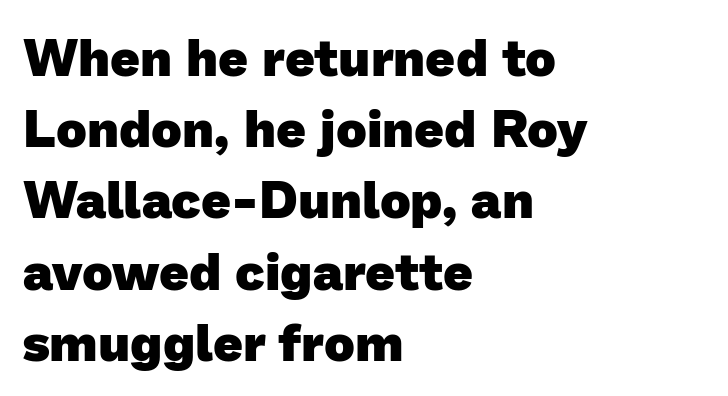
Q: Is the text bold? A: Yes.
Q: Is the typeface a serif or a sans-serif typeface? A: Sans-serif.
Q: Is the text underlined? A: No.
Q: How is the paragraph aligned? A: Left-aligned.
Q: Is the spacing between letters normal or unusually wide? A: Normal.
Q: Is the spacing between lines tight, normal or loose? A: Normal.
Q: Width (condensed, normal, or wide)? A: Normal.
Q: Stroke contrast? A: Low.
Q: x-height? A: Medium.
Q: Monospaced? A: No.
